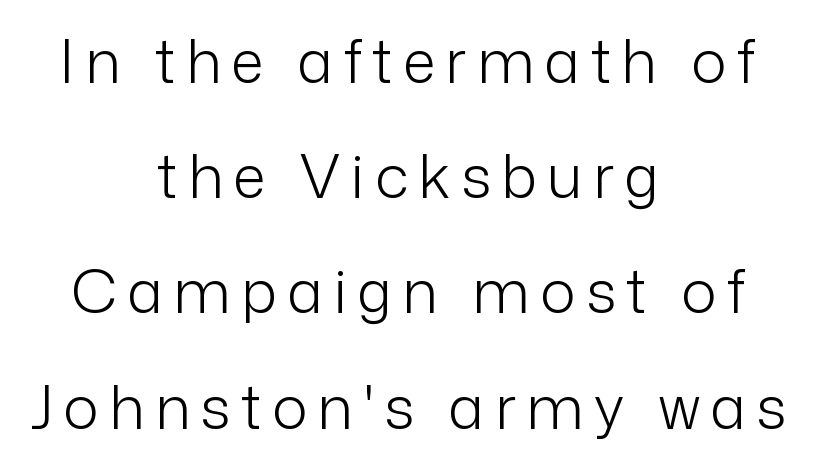
The image shows 60 px light sans-serif type, upright; set centered, loose line spacing (1.92x), not underlined; low stroke contrast and a medium x-height.
